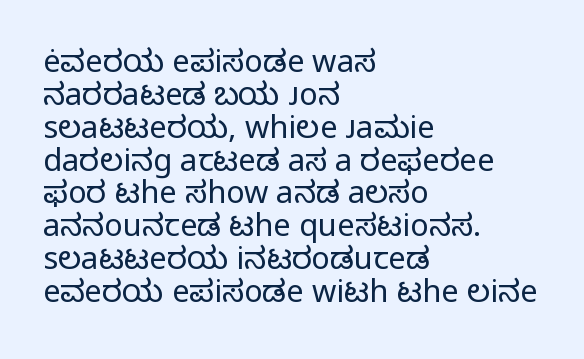
Q: Is the text bold? A: No.
Q: Is the text italic (slanted)? A: No, it is upright.
Q: Is the typeface a serif or a sans-serif typeface? A: Sans-serif.
Q: Is the text underlined? A: No.
Q: How is the paragraph aligned? A: Left-aligned.
Q: Is the spacing between letters normal or unusually wide? A: Normal.
Q: Is the spacing between lines tight, normal or loose? A: Tight.
Q: Width (condensed, normal, or wide)? A: Normal.
Q: Stroke contrast? A: Low.
Q: x-height? A: Medium.
Q: Monospaced? A: No.
